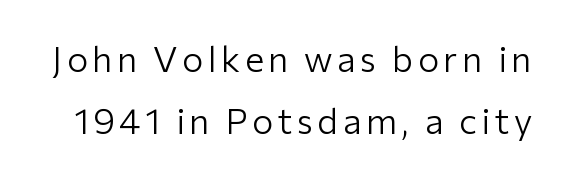
{"serif": "no", "italic": "no", "bold": "no", "weight": "light", "width": "normal", "stroke_contrast": "low", "x_height": "medium", "monospaced": "no", "underline": "no", "line_spacing_ratio": 1.72, "glyph_px": 36}
